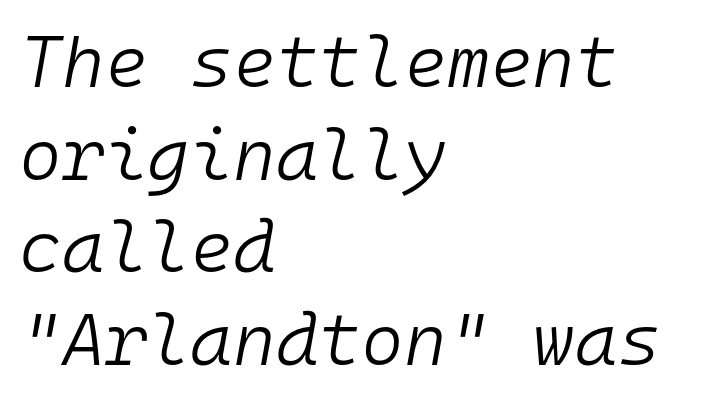
Think standard paragraph weight, or any step lighter than that. Type without underlining. Interline gaps are of average width in this sample. A student would call this left alignment; a typographer would say flush left, rag right. In terms of letterspacing, this is plain default setting.
